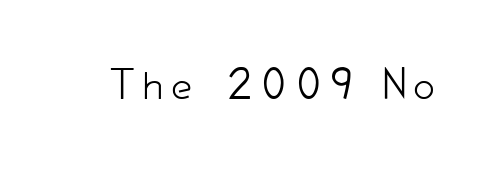
Q: Is the text bold? A: No.
Q: Is the text italic (slanted)? A: No, it is upright.
Q: Is the typeface a serif or a sans-serif typeface? A: Sans-serif.
Q: Is the text underlined? A: No.
Q: Width (condensed, normal, or wide)? A: Condensed.
Q: Stroke contrast? A: Low.
Q: x-height? A: Small.
Q: Monospaced? A: No.
